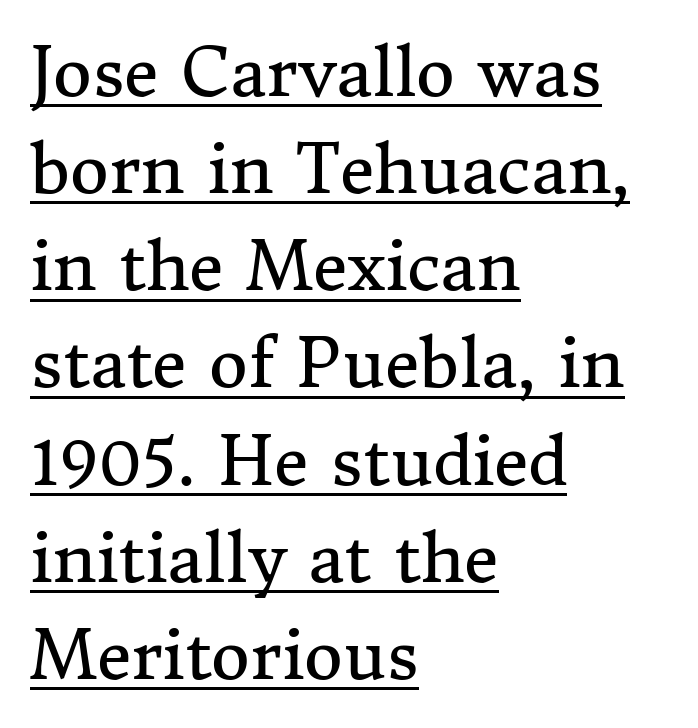
The image shows 67 px regular-weight serif type, upright; set left-aligned, normal line spacing (1.45x), normal letter spacing, underlined; medium stroke contrast and a medium x-height.
